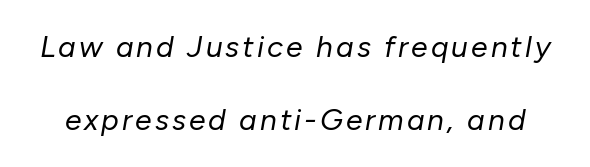
The image shows 30 px regular-weight type, italic (leaning right); set loose line spacing (2.44x), not underlined; low stroke contrast and a medium x-height.
